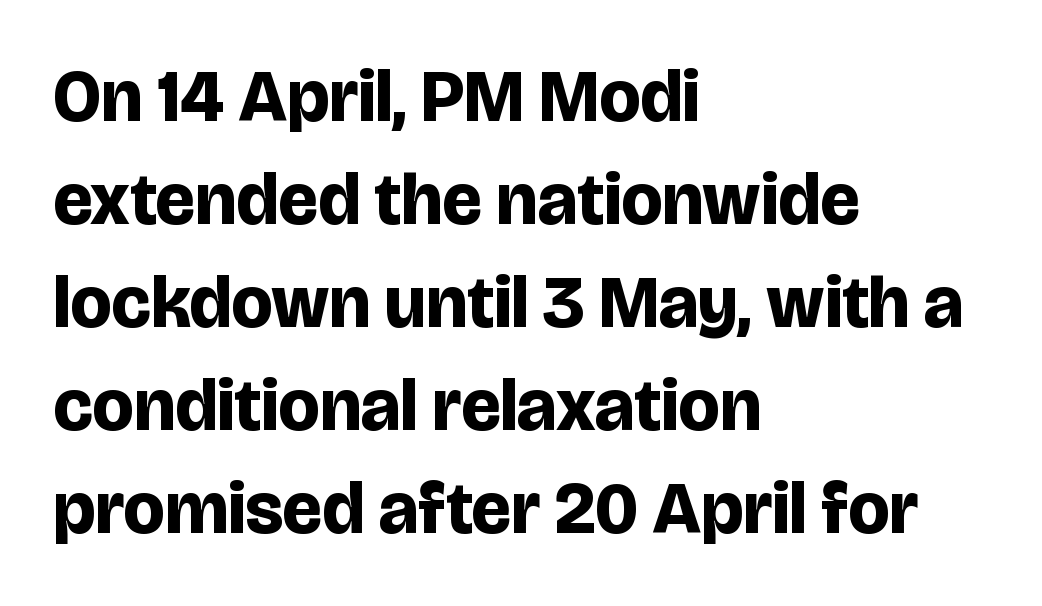
{"serif": "no", "italic": "no", "bold": "yes", "weight": "bold", "width": "normal", "stroke_contrast": "low", "x_height": "large", "monospaced": "no", "underline": "no", "align": "left", "line_spacing": "normal", "line_spacing_ratio": 1.41, "letter_spacing": "normal", "letter_spacing_em": 0.0, "glyph_px": 73}
